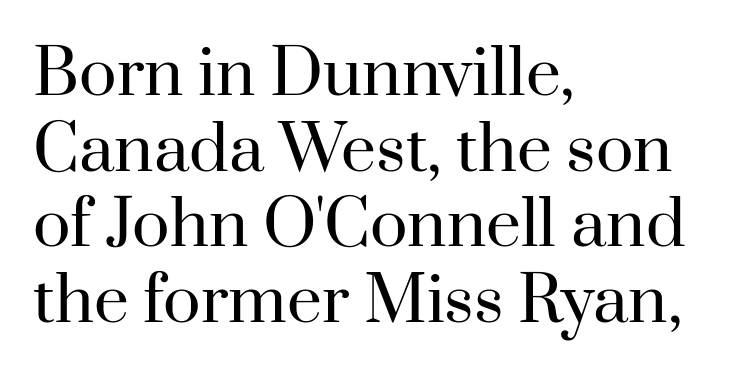
{"serif": "yes", "italic": "no", "bold": "no", "weight": "regular", "width": "normal", "stroke_contrast": "high", "x_height": "small", "monospaced": "no", "underline": "no", "align": "left", "line_spacing_ratio": 1.22, "letter_spacing": "normal", "letter_spacing_em": 0.0, "glyph_px": 62}
